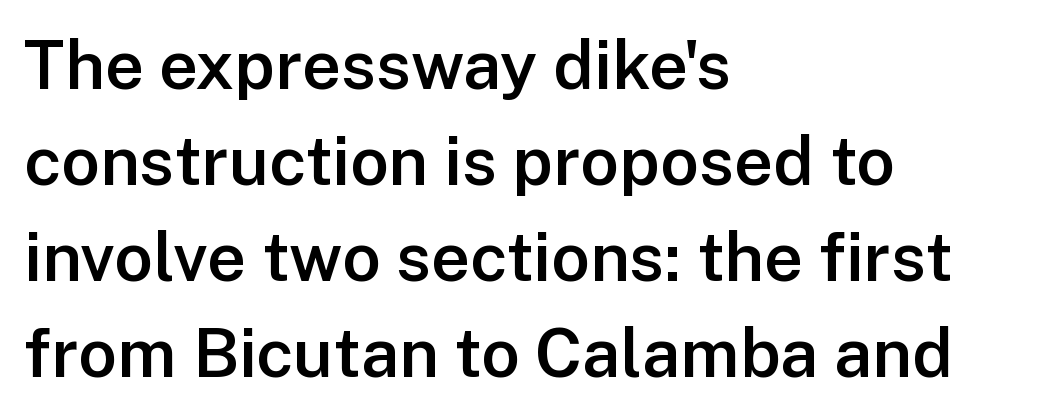
Q: Is the text bold? A: Semi-bold.
Q: Is the text italic (slanted)? A: No, it is upright.
Q: Is the typeface a serif or a sans-serif typeface? A: Sans-serif.
Q: Is the text underlined? A: No.
Q: How is the paragraph aligned? A: Left-aligned.
Q: Is the spacing between letters normal or unusually wide? A: Normal.
Q: Is the spacing between lines tight, normal or loose? A: Normal.
Q: Width (condensed, normal, or wide)? A: Normal.
Q: Stroke contrast? A: Low.
Q: x-height? A: Medium.
Q: Monospaced? A: No.
